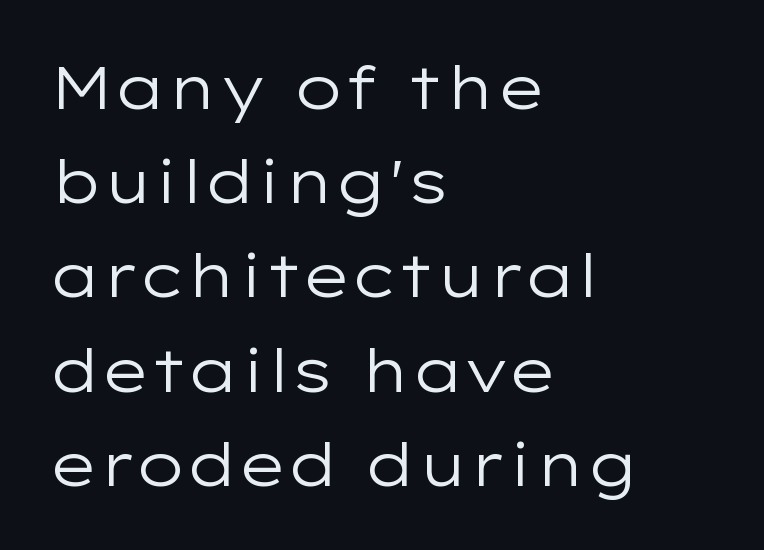
{"serif": "no", "italic": "no", "bold": "no", "weight": "regular", "width": "wide", "stroke_contrast": "low", "x_height": "medium", "monospaced": "no", "underline": "no", "align": "left", "line_spacing": "normal", "line_spacing_ratio": 1.57, "letter_spacing": "normal", "letter_spacing_em": 0.0, "glyph_px": 60}
